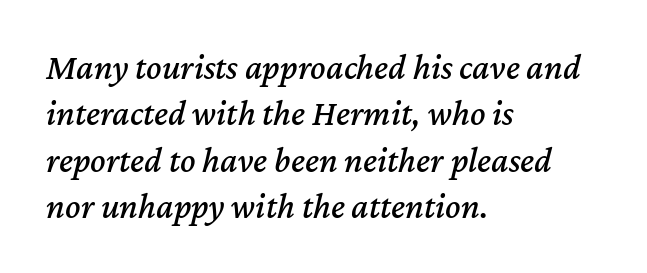
Q: Is the text italic (slanted)? A: Yes, it leans right by about 12 degrees.
Q: Is the text underlined? A: No.
Q: How is the paragraph aligned? A: Left-aligned.
Q: Is the spacing between letters normal or unusually wide? A: Normal.
Q: Is the spacing between lines tight, normal or loose? A: Normal.
Q: Width (condensed, normal, or wide)? A: Normal.
Q: Stroke contrast? A: Medium.
Q: x-height? A: Medium.
Q: Monospaced? A: No.
